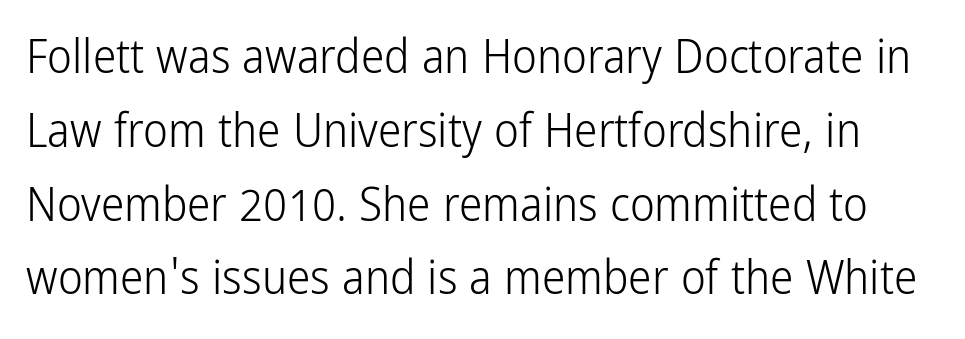
{"serif": "no", "italic": "no", "bold": "no", "weight": "light", "width": "condensed", "stroke_contrast": "low", "x_height": "medium", "monospaced": "no", "underline": "no", "line_spacing": "normal", "line_spacing_ratio": 1.57, "letter_spacing": "normal", "letter_spacing_em": 0.0, "glyph_px": 47}
